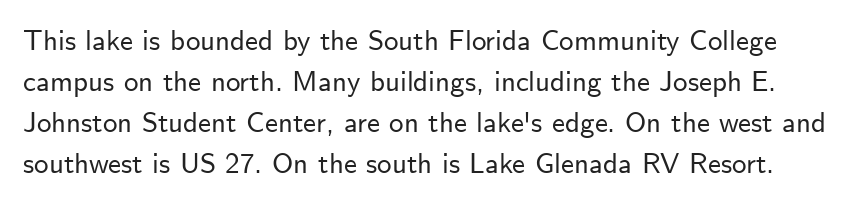
Q: Is the text italic (slanted)? A: No, it is upright.
Q: Is the typeface a serif or a sans-serif typeface? A: Sans-serif.
Q: Is the text underlined? A: No.
Q: Is the spacing between letters normal or unusually wide? A: Normal.
Q: Is the spacing between lines tight, normal or loose? A: Normal.
Q: Width (condensed, normal, or wide)? A: Normal.
Q: Stroke contrast? A: Low.
Q: x-height? A: Small.
Q: Monospaced? A: No.
